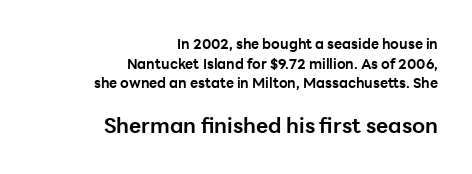
The image shows 21 px bold type, upright; set right-aligned, normal line spacing (1.41x), normal letter spacing, not underlined; the second (bottom) block is 1.5x larger.
